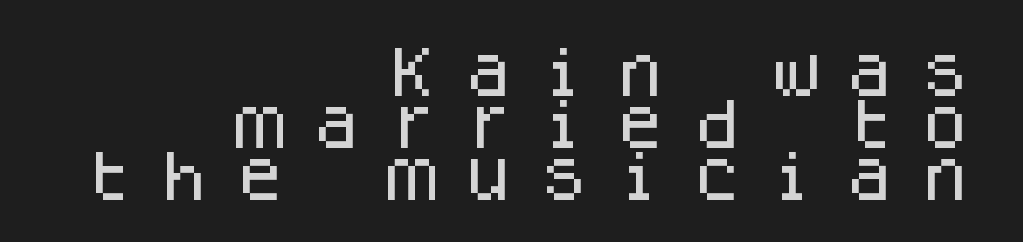
The image shows 54 px sans-serif type, upright, monospaced; set right-aligned, tight line spacing (0.96x), unusually wide letter spacing (+0.41 em), not underlined; low stroke contrast and a large x-height.
